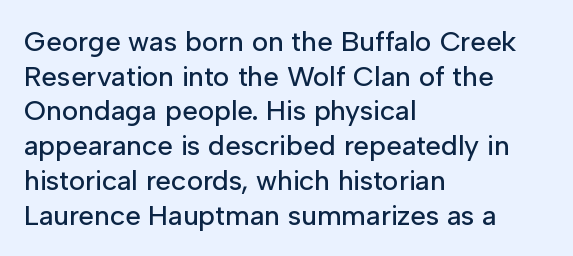
Q: Is the text italic (slanted)? A: No, it is upright.
Q: Is the typeface a serif or a sans-serif typeface? A: Sans-serif.
Q: Is the text underlined? A: No.
Q: How is the paragraph aligned? A: Left-aligned.
Q: Is the spacing between letters normal or unusually wide? A: Normal.
Q: Width (condensed, normal, or wide)? A: Normal.
Q: Stroke contrast? A: Low.
Q: x-height? A: Medium.
Q: Monospaced? A: No.
